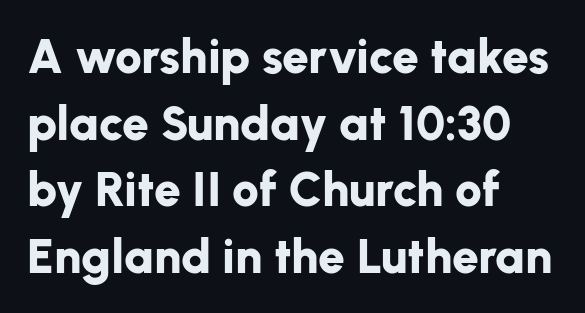
The image shows 48 px bold sans-serif type, upright; set left-aligned, normal line spacing (1.39x), normal letter spacing, not underlined; low stroke contrast and a medium x-height.
